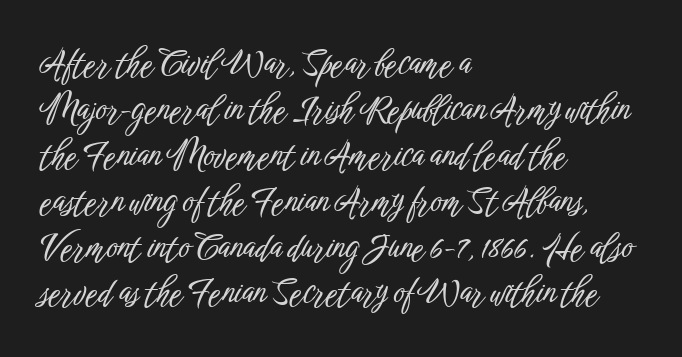
Q: Is the text italic (slanted)? A: Yes.
Q: Is the typeface a serif or a sans-serif typeface? A: Sans-serif.
Q: Is the text underlined? A: No.
Q: How is the paragraph aligned? A: Left-aligned.
Q: Is the spacing between letters normal or unusually wide? A: Normal.
Q: Is the spacing between lines tight, normal or loose? A: Normal.
Q: Width (condensed, normal, or wide)? A: Condensed.
Q: Stroke contrast? A: Low.
Q: x-height? A: Medium.
Q: Monospaced? A: No.
